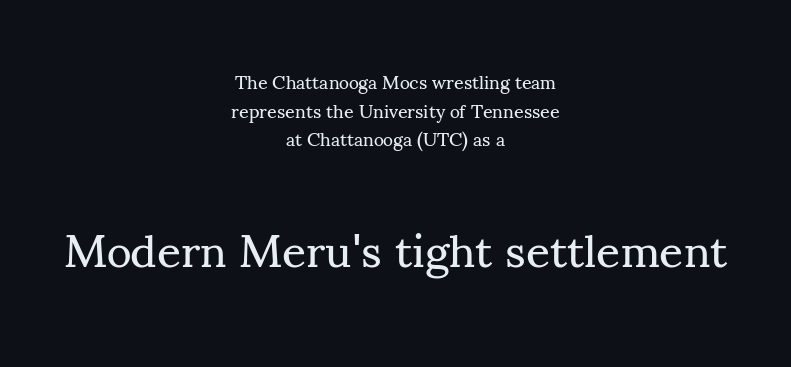
Note the varied advance widths — an 'i' is clearly narrower than an 'm'. How are the letters spaced? Ordinarily, with no added tracking. Every character sits straight up, as roman type does. Is this a heavy cut? Hardly; it is regular or lighter. Rows of type keep a routine distance in the vertical direction.
